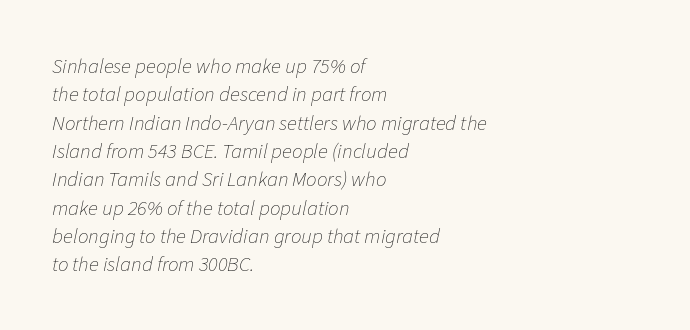
The cut favours lightness, reaching ordinary text weight at its darkest. Letter spacing: default. The block of text has a typical density, with ordinary space between rows. The compositor pushed each line to the left boundary. Notice how the stems are inclined rather than vertical — that's the hallmark of italics.
